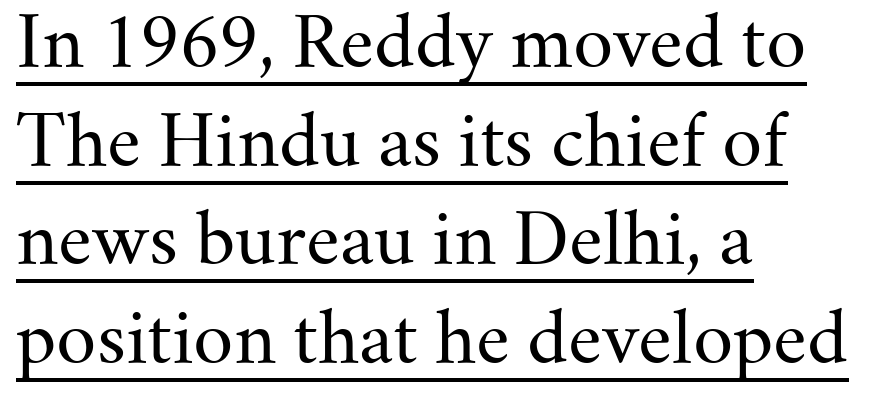
{"serif": "yes", "italic": "no", "bold": "no", "weight": "regular", "width": "normal", "stroke_contrast": "medium", "x_height": "small", "monospaced": "no", "underline": "yes", "align": "left", "line_spacing": "normal", "line_spacing_ratio": 1.41, "letter_spacing": "normal", "letter_spacing_em": 0.0, "glyph_px": 70}
